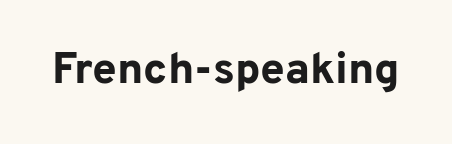
The tracking reads as untouched default to a designer's eye. Only glyphs here, with clear space below each row. The font's upright variant was chosen for this text. Compared with an ordinary text face, these strokes are far heavier — a full bold.
